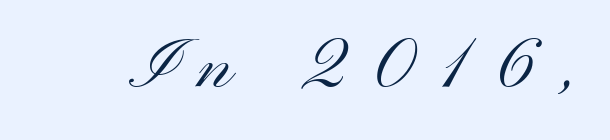
Q: Is the text bold? A: No.
Q: Is the text italic (slanted)? A: Yes.
Q: Is the typeface a serif or a sans-serif typeface? A: Sans-serif.
Q: Is the text underlined? A: No.
Q: Is the spacing between letters normal or unusually wide? A: Unusually wide.
Q: Width (condensed, normal, or wide)? A: Wide.
Q: Stroke contrast? A: Medium.
Q: x-height? A: Small.
Q: Monospaced? A: No.
